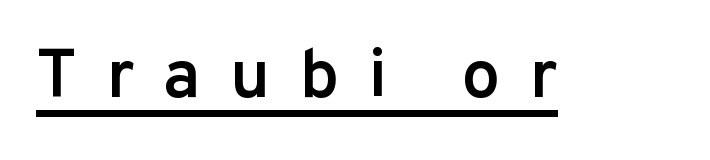
Has an underline been added? It has. I'd describe the lettering as semibold — firm but not a full bold. You could not count columns in this text — the font is proportionally spaced. Ordinary non-slanted type is in use. This sample uses a sans-serif face.
